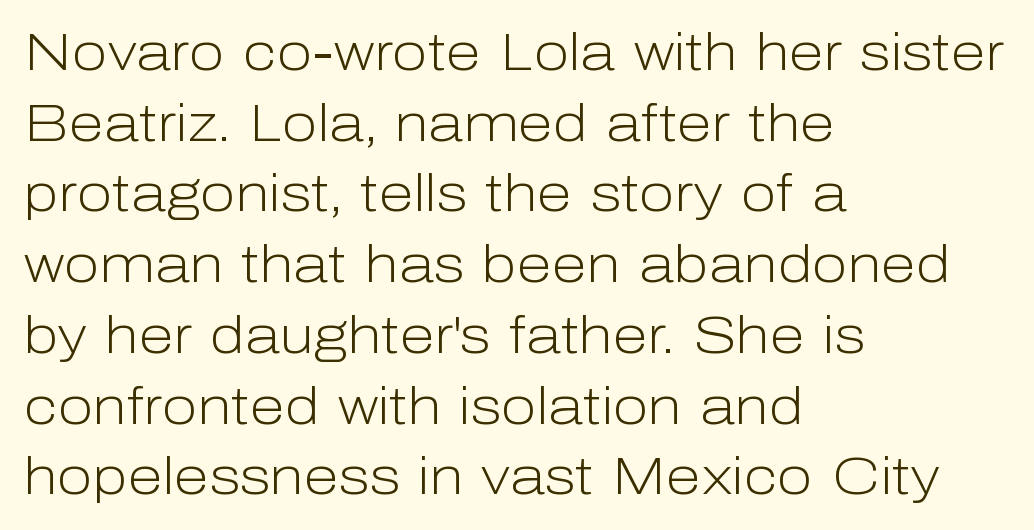
Students, note that the glyphs here touch the page at normal intervals. Nothing heavy about these letters — not bold at all. The passage shown is typed in a proportional face where columns would drift. The typesetter chose a ragged-right arrangement here.
